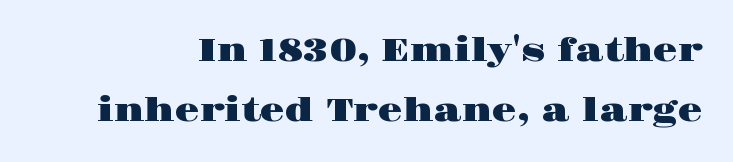
{"serif": "yes", "italic": "no", "width": "wide", "stroke_contrast": "high", "x_height": "large", "monospaced": "no", "underline": "no", "line_spacing_ratio": 1.86, "letter_spacing": "normal", "letter_spacing_em": 0.0, "glyph_px": 32}
